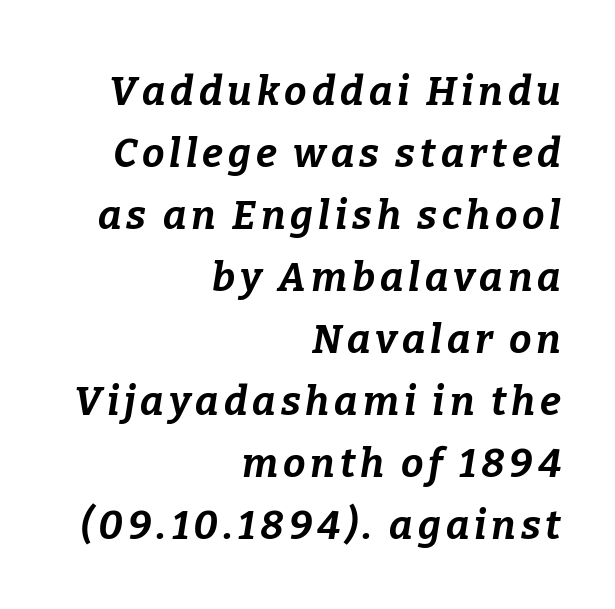
The face used here is proportionally spaced, like ordinary book or web type. Underlining? Definitely not there. Line spacing here is normal. Short and long lines alike share a common ending point at right.
